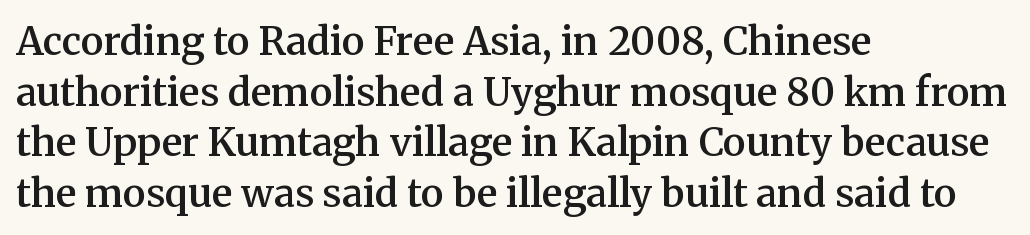
Q: Is the text bold? A: Semi-bold.
Q: Is the text italic (slanted)? A: No, it is upright.
Q: Is the typeface a serif or a sans-serif typeface? A: Serif.
Q: Is the text underlined? A: No.
Q: How is the paragraph aligned? A: Left-aligned.
Q: Is the spacing between letters normal or unusually wide? A: Normal.
Q: Is the spacing between lines tight, normal or loose? A: Normal.
Q: Width (condensed, normal, or wide)? A: Normal.
Q: Stroke contrast? A: Medium.
Q: x-height? A: Medium.
Q: Monospaced? A: No.
